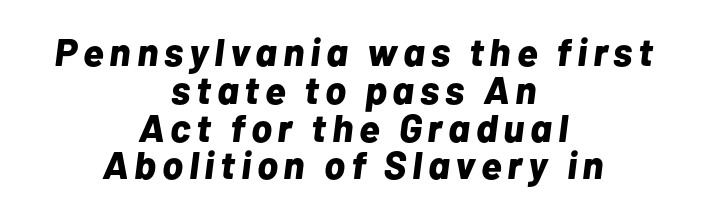
{"italic": "yes", "lean": "right", "slant_degrees": 7, "bold": "yes", "weight": "bold", "width": "normal", "stroke_contrast": "low", "x_height": "medium", "monospaced": "no", "underline": "no", "align": "center", "line_spacing": "tight", "line_spacing_ratio": 0.97, "glyph_px": 39}
